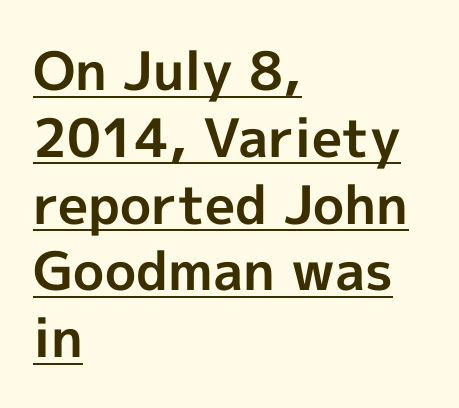
Q: Is the text bold? A: Yes.
Q: Is the text italic (slanted)? A: No, it is upright.
Q: Is the typeface a serif or a sans-serif typeface? A: Sans-serif.
Q: Is the text underlined? A: Yes.
Q: How is the paragraph aligned? A: Left-aligned.
Q: Is the spacing between letters normal or unusually wide? A: Normal.
Q: Is the spacing between lines tight, normal or loose? A: Normal.
Q: Width (condensed, normal, or wide)? A: Normal.
Q: x-height? A: Medium.
Q: Monospaced? A: No.
